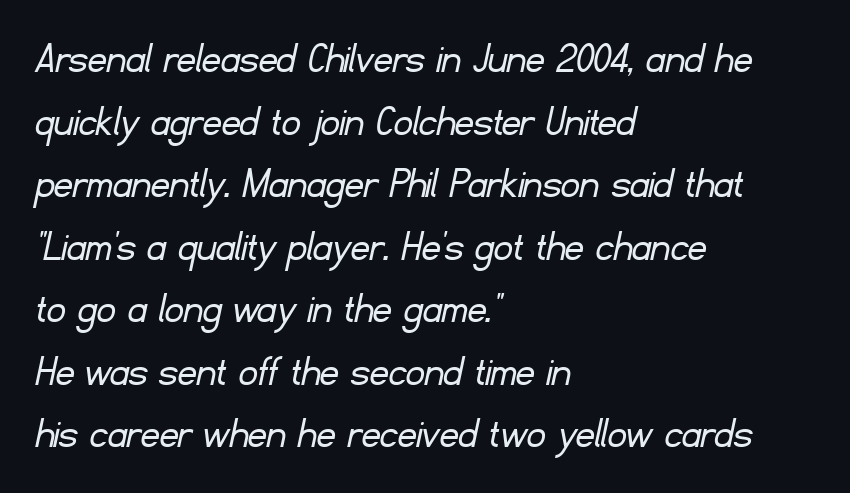
The image shows 46 px light sans-serif type; set left-aligned, normal line spacing (1.36x), normal letter spacing, not underlined; low stroke contrast and a small x-height.
